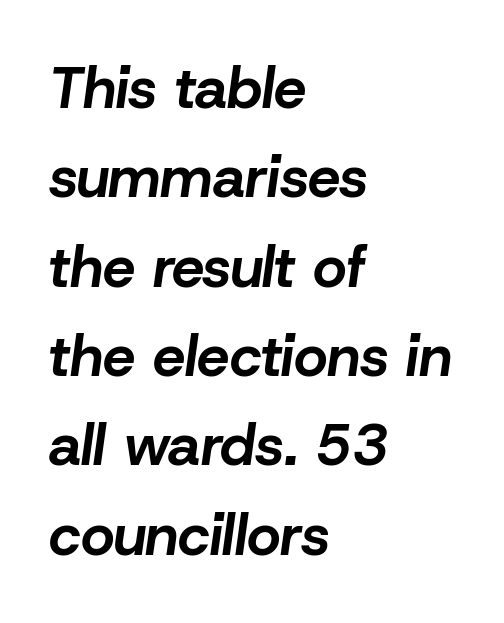
Q: Is the text bold? A: Yes.
Q: Is the text italic (slanted)? A: Yes, it leans right by about 8 degrees.
Q: Is the text underlined? A: No.
Q: How is the paragraph aligned? A: Left-aligned.
Q: Is the spacing between letters normal or unusually wide? A: Normal.
Q: Is the spacing between lines tight, normal or loose? A: Normal.
Q: Width (condensed, normal, or wide)? A: Normal.
Q: Stroke contrast? A: Low.
Q: x-height? A: Medium.
Q: Monospaced? A: No.
